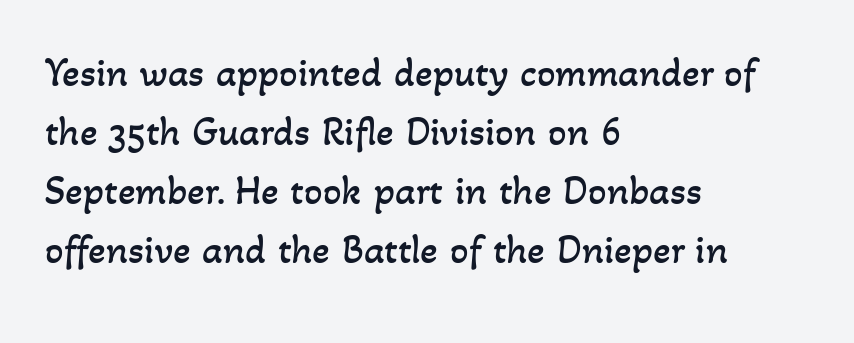
Proportional: the letters do not fall into vertical columns. The passage shown has conventional tracking throughout. The baseline area is clear. These lines stack with their left ends in a neat column. Whoever set this chose a conventional vertical rhythm.
